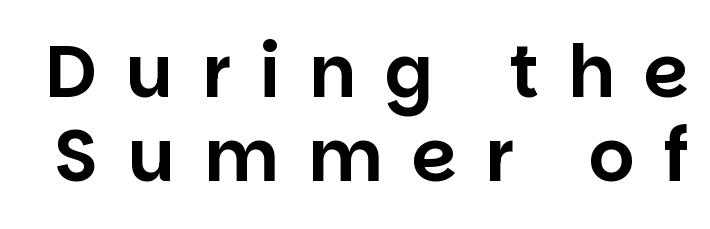
A typesetter would call this proportional, since set widths differ per character. Any mark beneath the type? The region is blank. Honestly, the letter spacing is so wide it's the main thing you notice. Nope, not italic — everything's standing straight.
